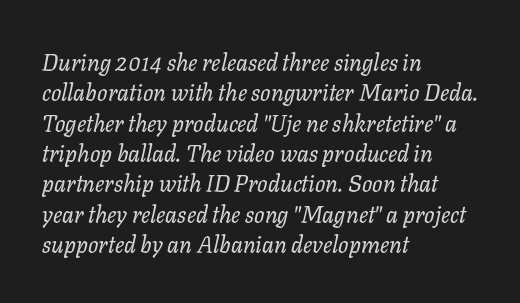
Q: Is the text bold? A: No.
Q: Is the text italic (slanted)? A: Yes, it leans right by about 11 degrees.
Q: Is the text underlined? A: No.
Q: How is the paragraph aligned? A: Left-aligned.
Q: Is the spacing between letters normal or unusually wide? A: Normal.
Q: Is the spacing between lines tight, normal or loose? A: Normal.
